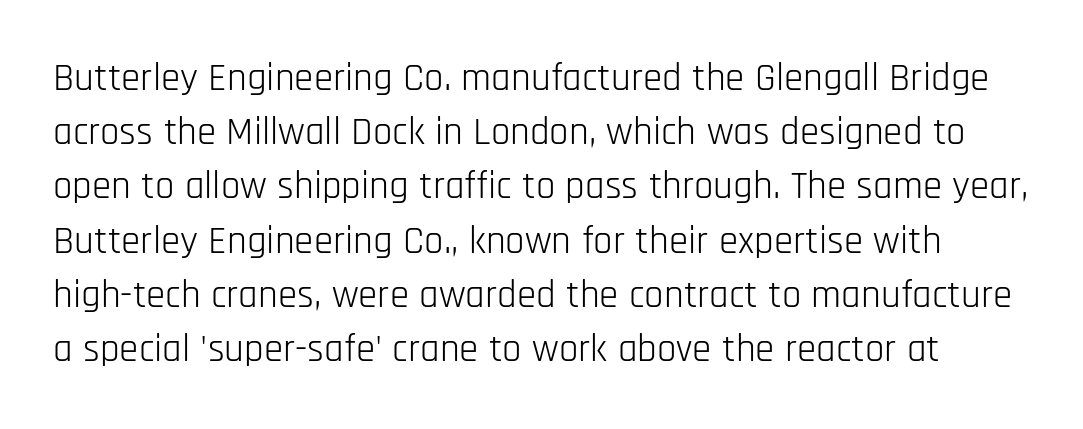
Q: Is the text bold? A: No.
Q: Is the text italic (slanted)? A: No, it is upright.
Q: Is the typeface a serif or a sans-serif typeface? A: Sans-serif.
Q: Is the text underlined? A: No.
Q: Is the spacing between letters normal or unusually wide? A: Normal.
Q: Is the spacing between lines tight, normal or loose? A: Normal.
Q: Width (condensed, normal, or wide)? A: Condensed.
Q: Stroke contrast? A: Low.
Q: x-height? A: Large.
Q: Monospaced? A: No.
